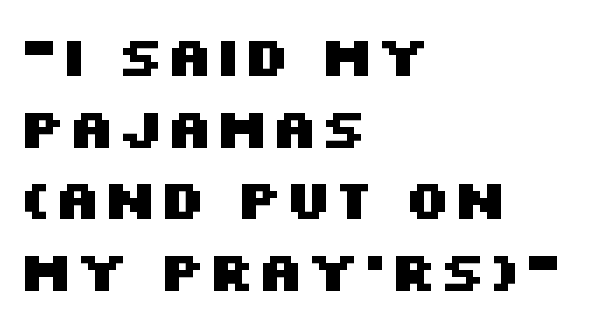
The image shows 56 px heavy, wide sans-serif type, upright; set left-aligned, normal line spacing (1.28x), normal letter spacing, not underlined; medium stroke contrast and a large x-height.
